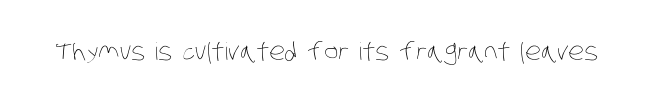
Q: Is the text bold? A: No.
Q: Is the text underlined? A: No.
Q: Is the spacing between letters normal or unusually wide? A: Normal.
